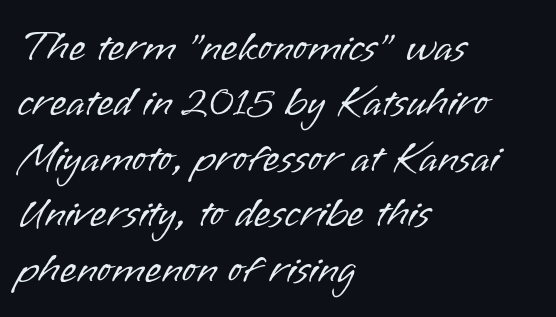
A sans-serif font was chosen for this passage. The type is set solid horizontally, with unmodified tracking. Stem width sits at or under what a default text font uses. The foot of each line stays bare and open. This sample has the flowing, uneven cadence of proportional lettering. Normally led — the rows are evenly, conventionally spaced.
